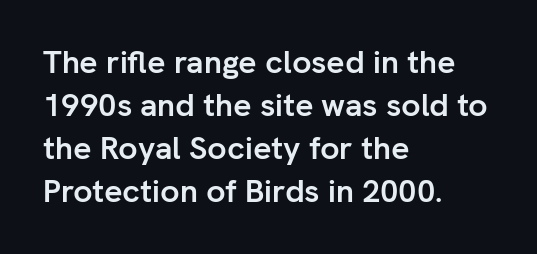
The image shows 32 px semibold sans-serif type, upright; set left-aligned, normal line spacing (1.34x), normal letter spacing, not underlined; low stroke contrast and a medium x-height.
